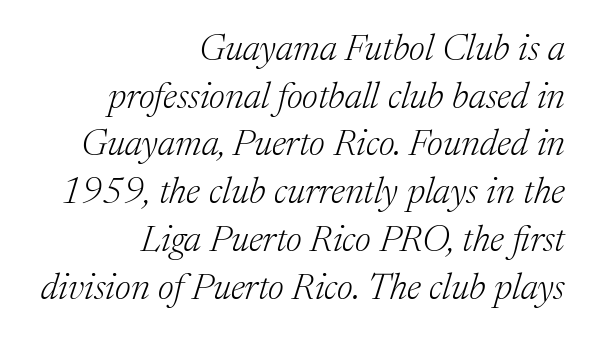
{"serif": "yes", "italic": "yes", "lean": "right", "slant_degrees": 17, "bold": "no", "weight": "light", "width": "normal", "stroke_contrast": "medium", "x_height": "medium", "monospaced": "no", "underline": "no", "align": "right", "line_spacing": "normal", "line_spacing_ratio": 1.29, "letter_spacing": "normal", "letter_spacing_em": 0.0, "glyph_px": 37}
